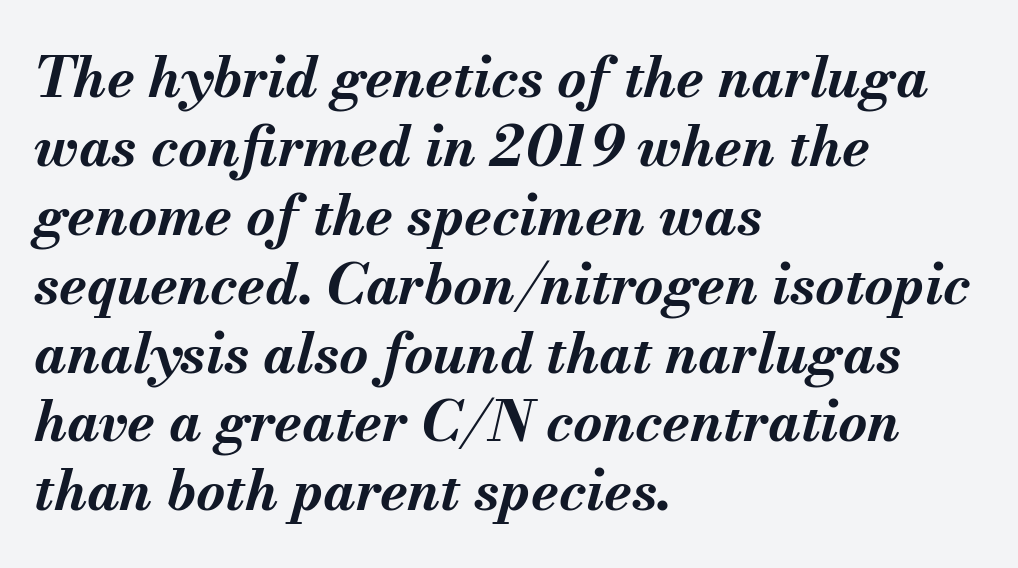
Q: Is the text bold? A: Yes.
Q: Is the text italic (slanted)? A: Yes, it leans right by about 13 degrees.
Q: Is the text underlined? A: No.
Q: How is the paragraph aligned? A: Left-aligned.
Q: Is the spacing between letters normal or unusually wide? A: Normal.
Q: Width (condensed, normal, or wide)? A: Normal.
Q: Stroke contrast? A: Medium.
Q: x-height? A: Small.
Q: Monospaced? A: No.
